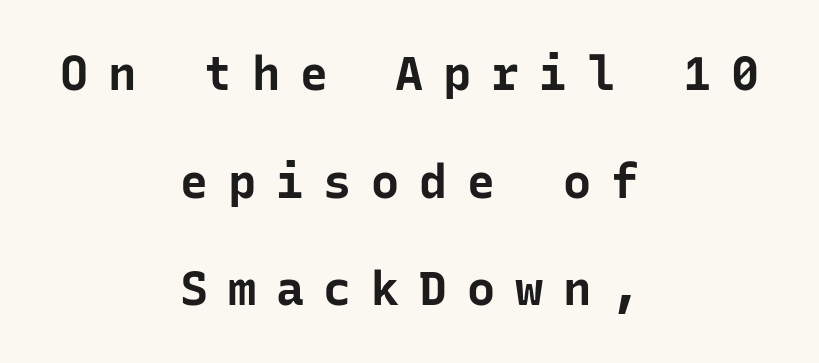
Strokes here are thick enough to call this a true bold. Regarding leading, the lines here are spaced well apart. Stroke terminals: plain, sans-serif. Substantial extra tracking has been applied to these lines.
